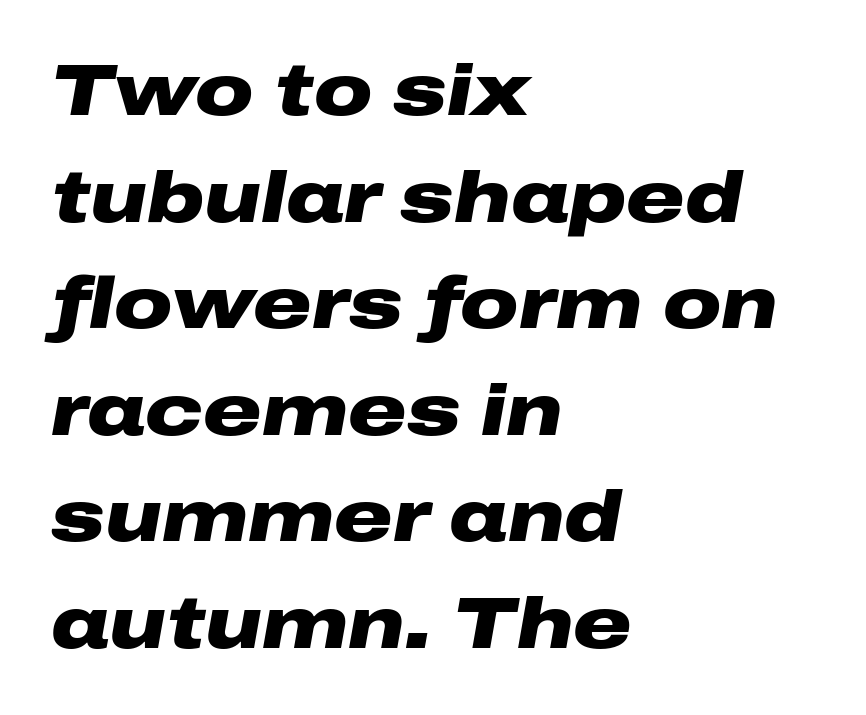
Bare-footed words on every line. The glyphs look as if they've been sheared to an angle. These words are printed bold, with thick strokes throughout. A typesetter would call this proportional, since set widths differ per character.
